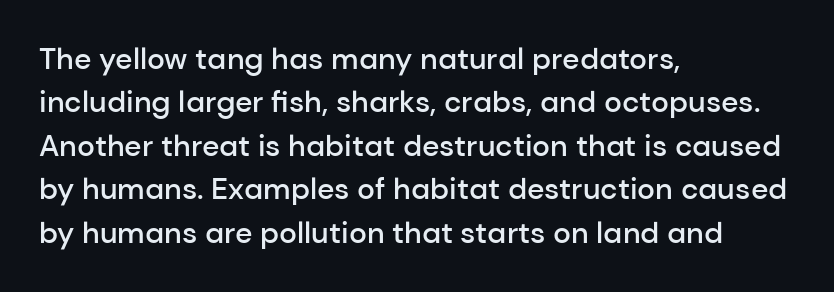
Q: Is the text bold? A: Semi-bold.
Q: Is the text italic (slanted)? A: No, it is upright.
Q: Is the typeface a serif or a sans-serif typeface? A: Sans-serif.
Q: Is the text underlined? A: No.
Q: How is the paragraph aligned? A: Left-aligned.
Q: Is the spacing between letters normal or unusually wide? A: Normal.
Q: Is the spacing between lines tight, normal or loose? A: Normal.
Q: Width (condensed, normal, or wide)? A: Normal.
Q: Stroke contrast? A: Low.
Q: x-height? A: Medium.
Q: Monospaced? A: No.
